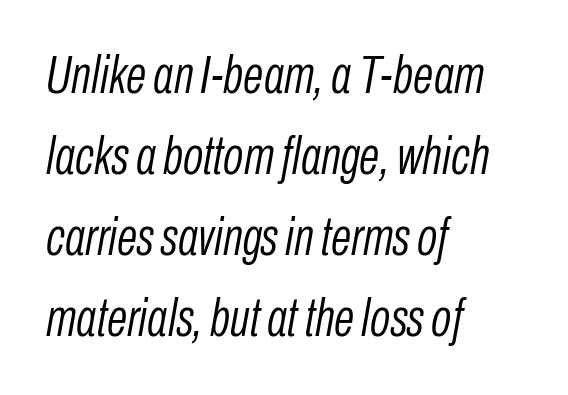
Weight: regular or lighter. The rendering anchors every line to the left-hand side. Regarding leading, the lines here are spaced in the standard way. Is this a fixed-width face? No — the glyphs have proportional, varying widths. A typesetter would mark this as italic.
